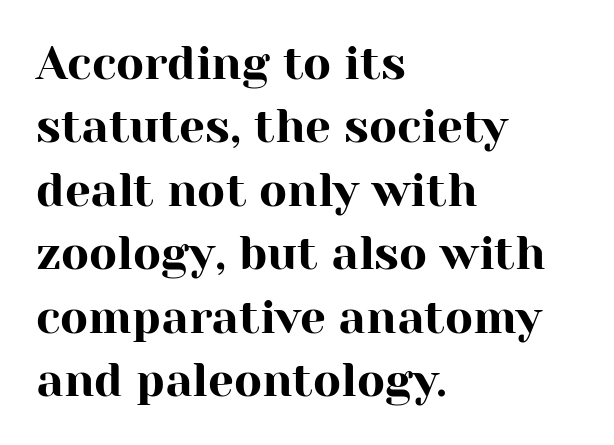
{"serif": "yes", "italic": "no", "width": "normal", "stroke_contrast": "high", "x_height": "medium", "monospaced": "no", "underline": "no", "align": "left", "line_spacing": "normal", "line_spacing_ratio": 1.38, "letter_spacing": "normal", "letter_spacing_em": 0.0, "glyph_px": 46}
